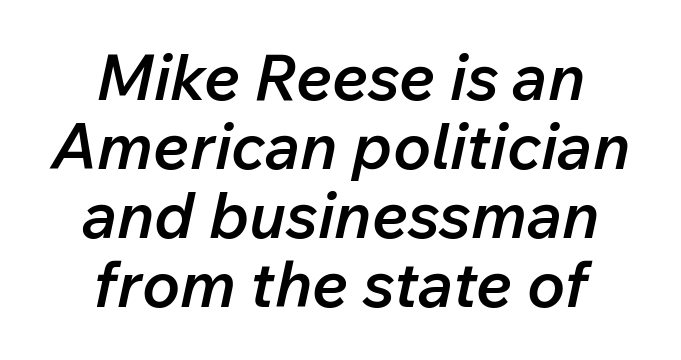
Q: Is the text bold? A: Semi-bold.
Q: Is the text italic (slanted)? A: Yes, it leans right by about 12 degrees.
Q: Is the text underlined? A: No.
Q: How is the paragraph aligned? A: Centered.
Q: Is the spacing between letters normal or unusually wide? A: Normal.
Q: Is the spacing between lines tight, normal or loose? A: Tight.
Q: Width (condensed, normal, or wide)? A: Normal.
Q: Stroke contrast? A: Low.
Q: x-height? A: Medium.
Q: Monospaced? A: No.
